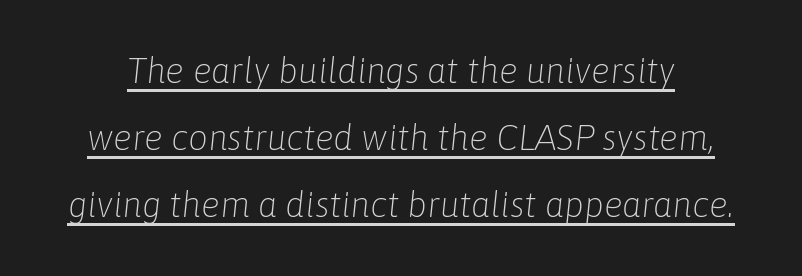
Q: Is the text bold? A: No.
Q: Is the text italic (slanted)? A: Yes, it leans right by about 6 degrees.
Q: Is the text underlined? A: Yes.
Q: Is the spacing between letters normal or unusually wide? A: Normal.
Q: Is the spacing between lines tight, normal or loose? A: Loose.
Q: Width (condensed, normal, or wide)? A: Normal.
Q: Stroke contrast? A: Low.
Q: x-height? A: Medium.
Q: Monospaced? A: No.
